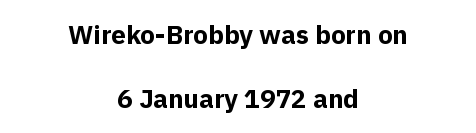
Q: Is the text bold? A: Yes.
Q: Is the text italic (slanted)? A: No, it is upright.
Q: Is the text underlined? A: No.
Q: How is the paragraph aligned? A: Centered.
Q: Is the spacing between letters normal or unusually wide? A: Normal.
Q: Is the spacing between lines tight, normal or loose? A: Loose.
